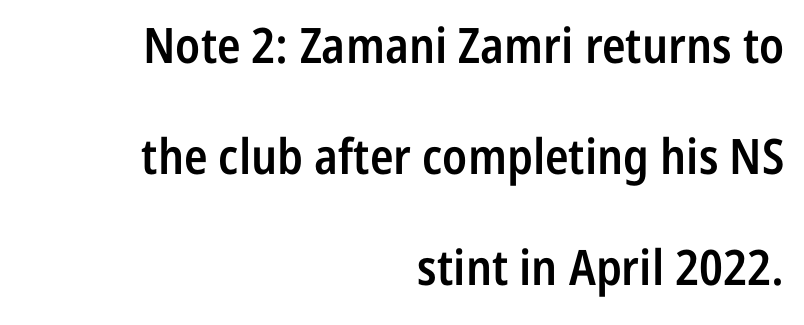
{"serif": "no", "italic": "no", "bold": "semi", "weight": "semibold", "width": "condensed", "stroke_contrast": "low", "x_height": "medium", "monospaced": "no", "underline": "no", "align": "right", "line_spacing": "loose", "line_spacing_ratio": 2.27, "letter_spacing": "normal", "letter_spacing_em": 0.0, "glyph_px": 49}
